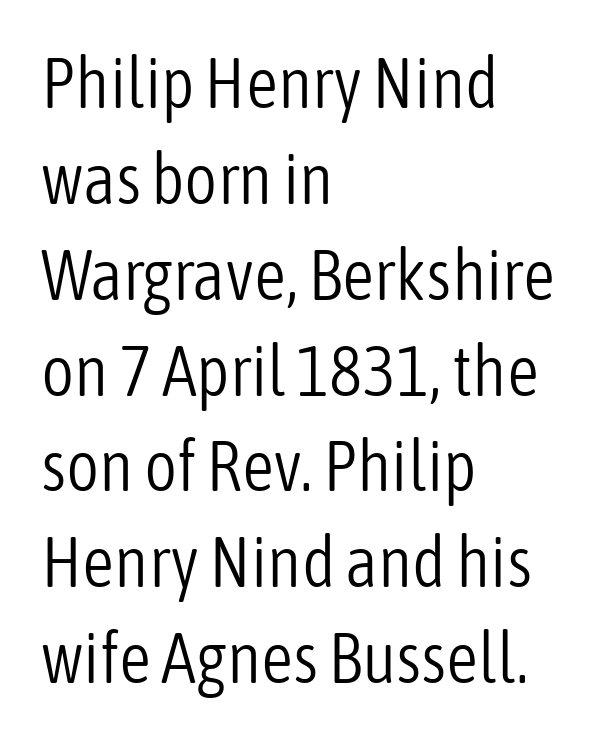
This sample keeps an unexceptional amount of space between lines. Is there any slant? The stems are plumb. Each line starts at the same left margin while the right side varies. Nothing sits at the stroke ends, so this counts as sans-serif. The passage shown is typed in a proportional face where columns would drift. Letter spacing: default.
